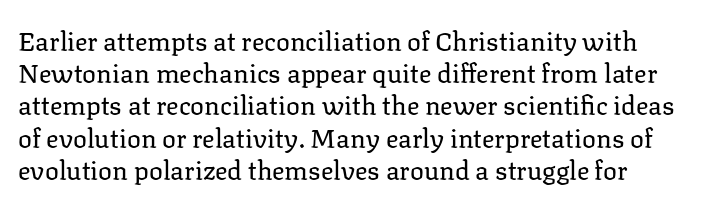
The image shows 26 px text type, upright; set line spacing 1.24x, normal letter spacing, not underlined.
